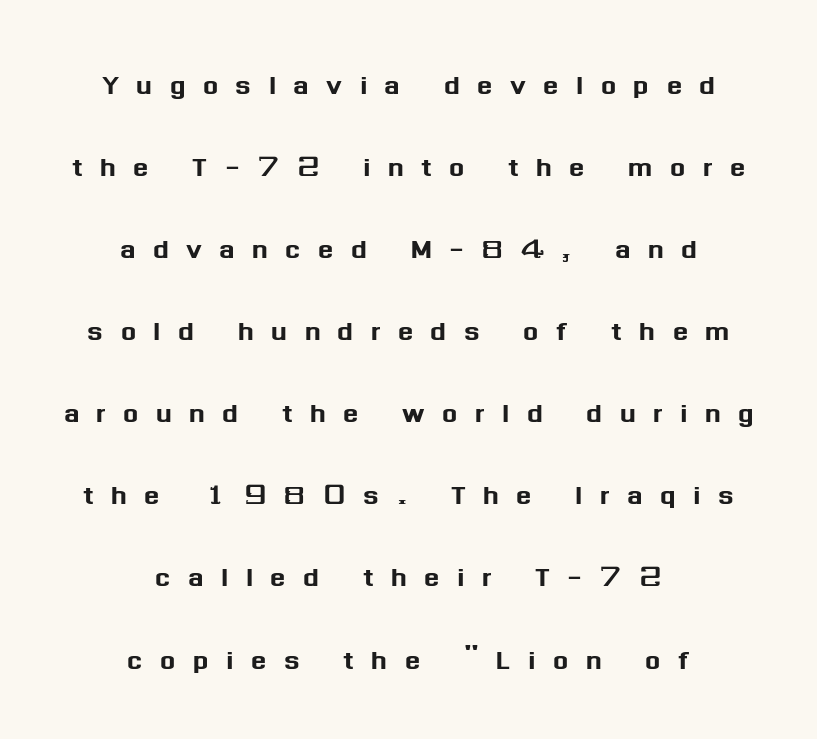
The image shows 36 px sans-serif type, upright; set centered, loose line spacing (2.28x), unusually wide letter spacing (+0.48 em), not underlined; medium stroke contrast and a medium x-height.
